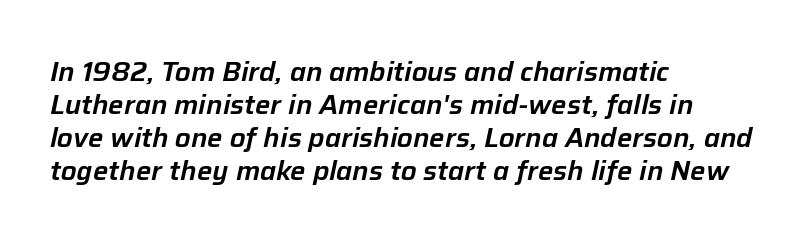
In CSS terms this would be text-align: left. You can tell it's italic because the verticals aren't actually vertical. The line texture is even and compact thanks to regular tracking. Just letters on the line, the space beneath them empty.
